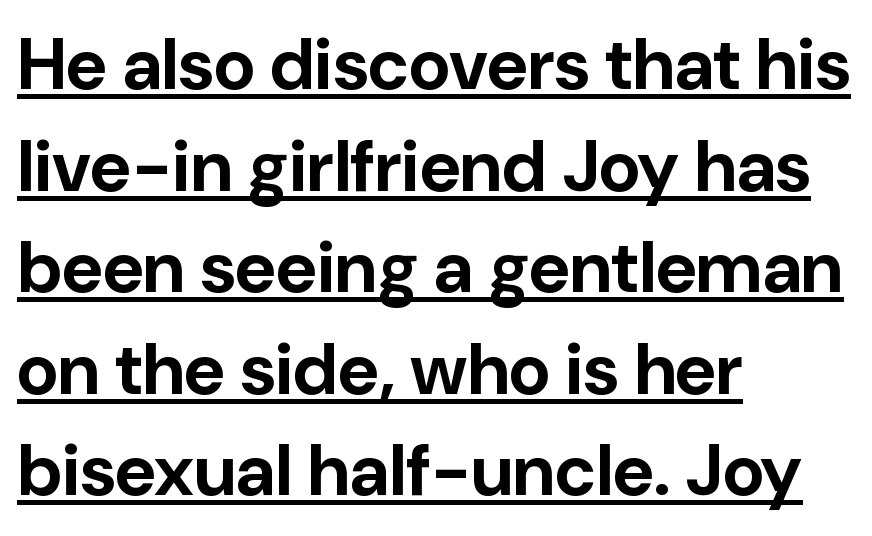
{"serif": "no", "italic": "no", "bold": "yes", "weight": "bold", "width": "normal", "stroke_contrast": "low", "x_height": "medium", "monospaced": "no", "underline": "yes", "align": "left", "line_spacing": "normal", "line_spacing_ratio": 1.41, "letter_spacing": "normal", "letter_spacing_em": 0.0, "glyph_px": 72}
